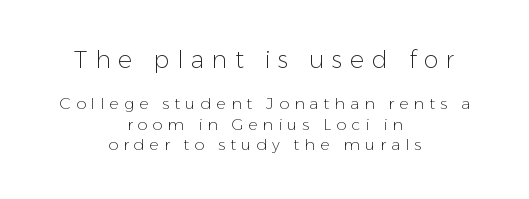
Upright lettering throughout. Casual observation: everything's sitting right in the middle. The rendering uses a moderate line-height, typical for paragraphs. The emphasis by scale lands on block number one, above. Heft: none added — not bold. Any mark beneath the type? The region is blank.
